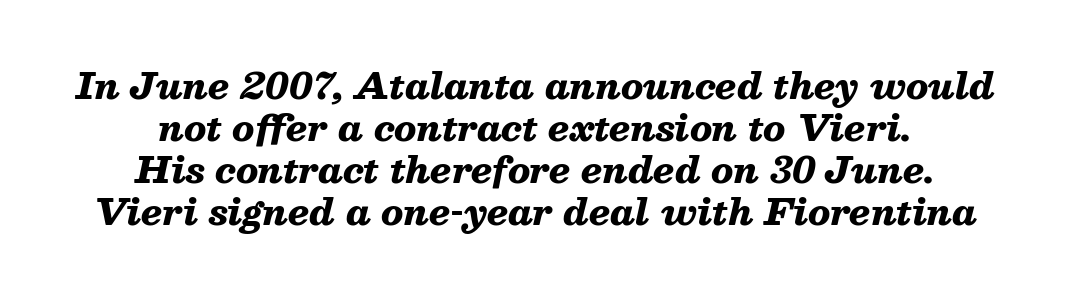
Q: Is the text bold? A: Yes.
Q: Is the text italic (slanted)? A: Yes, it leans right by about 13 degrees.
Q: Is the text underlined? A: No.
Q: How is the paragraph aligned? A: Centered.
Q: Is the spacing between letters normal or unusually wide? A: Normal.
Q: Width (condensed, normal, or wide)? A: Normal.
Q: Stroke contrast? A: Medium.
Q: x-height? A: Medium.
Q: Monospaced? A: No.
